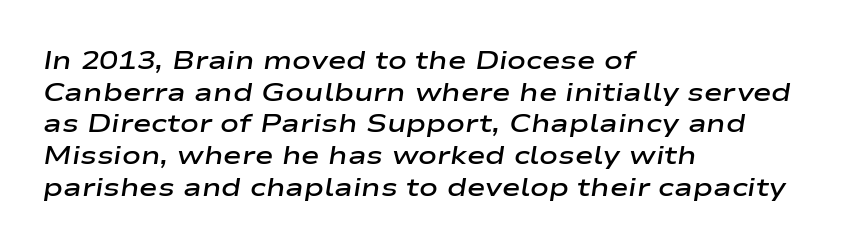
The image shows 25 px text type, italic (leaning right); set left-aligned, normal line spacing (1.27x), normal letter spacing, not underlined.
